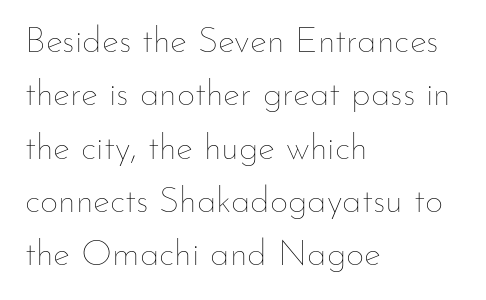
The image shows 36 px thin type, upright; set left-aligned, normal line spacing (1.48x), normal letter spacing, not underlined; low stroke contrast and a small x-height.
